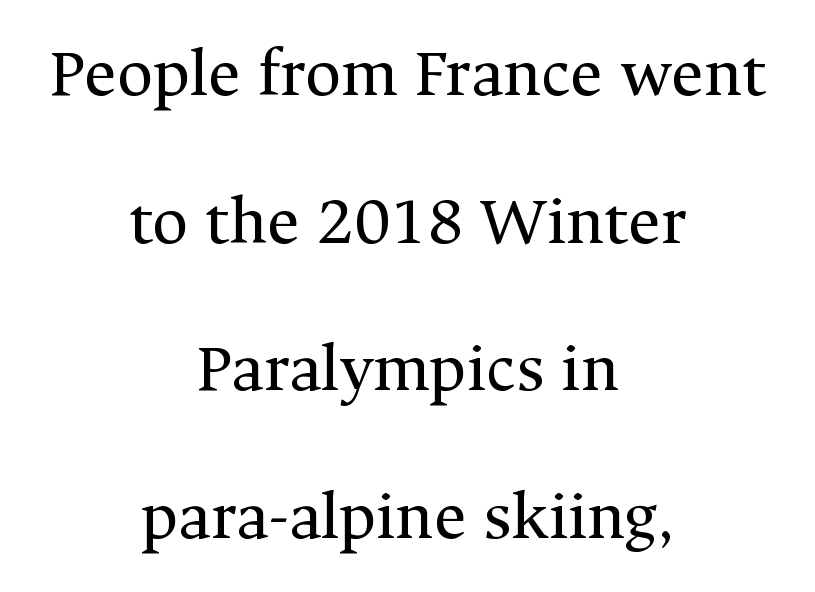
The image shows 70 px regular-weight serif type, upright; set centered, loose line spacing (2.11x), normal letter spacing, not underlined; medium stroke contrast and a medium x-height.
